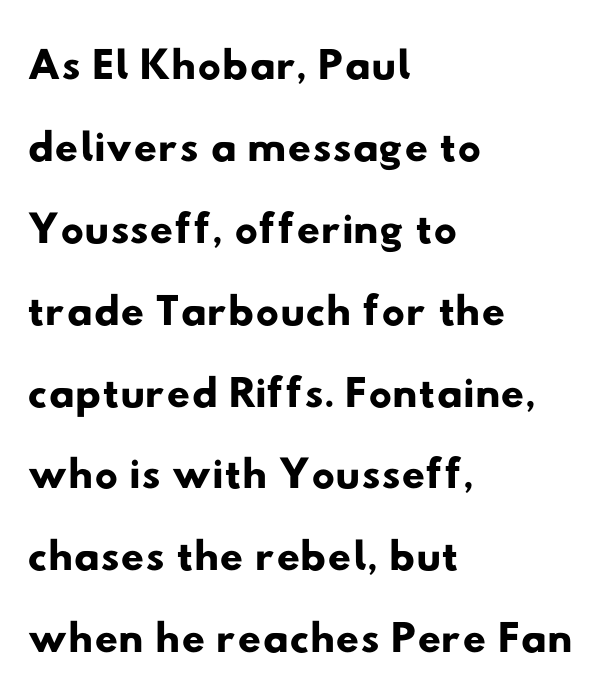
{"serif": "no", "width": "wide", "stroke_contrast": "low", "x_height": "small", "monospaced": "no", "underline": "no", "align": "left", "line_spacing": "normal", "line_spacing_ratio": 1.26, "letter_spacing": "normal", "letter_spacing_em": 0.0, "glyph_px": 65}
